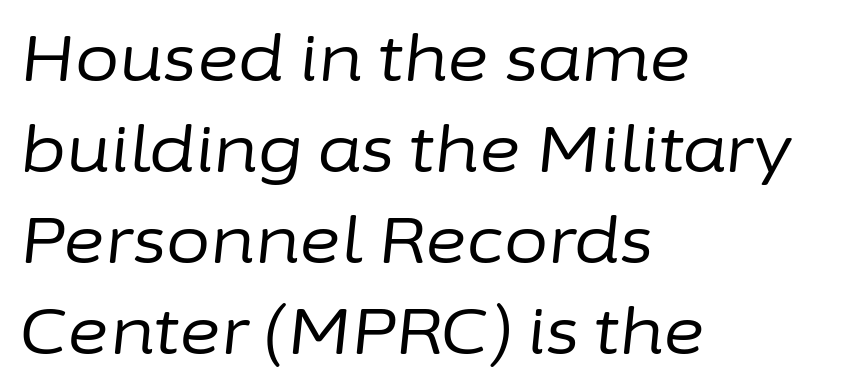
The image shows 64 px regular-weight type, italic (leaning right); set left-aligned, normal line spacing (1.42x), normal letter spacing, not underlined; low stroke contrast and a medium x-height.
